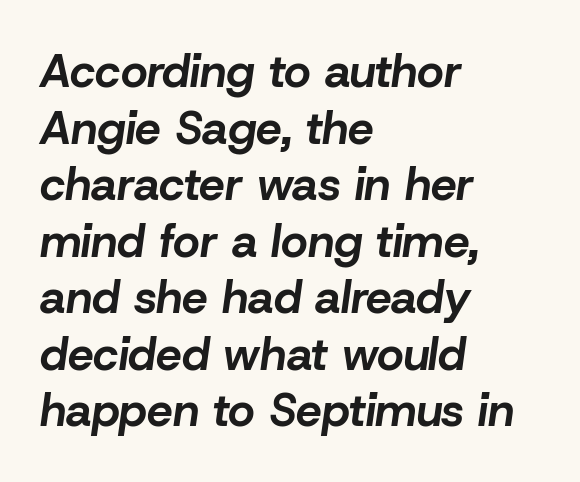
Notice how the passage keeps a crisp vertical edge on the left only. Caption: standard tracking, unaltered. You could not count columns in this text — the font is proportionally spaced. Bare-footed words on every line.
